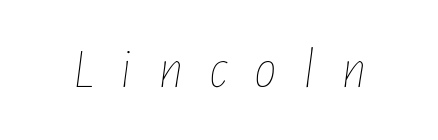
The image shows 57 px thin, condensed type, italic (leaning right); set unusually wide letter spacing (+0.46 em), not underlined; low stroke contrast and a medium x-height.
